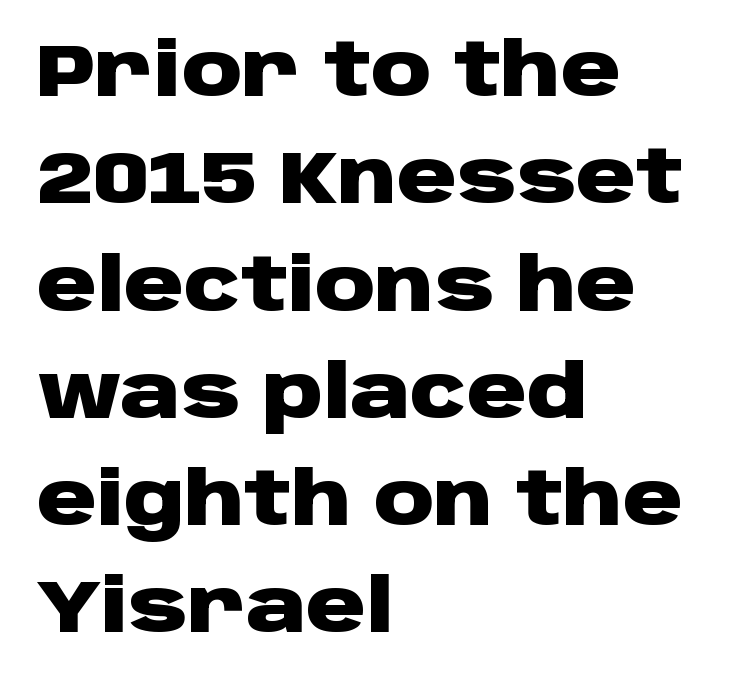
The image shows 74 px heavy, wide sans-serif type, upright; set left-aligned, normal line spacing (1.45x), normal letter spacing, not underlined; low stroke contrast and a large x-height.
